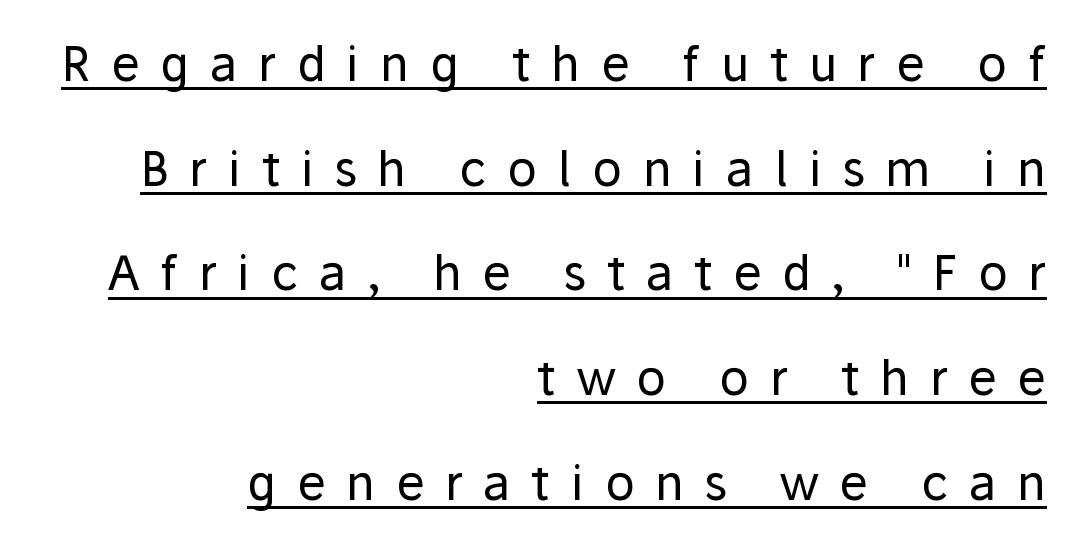
The image shows 48 px regular-weight sans-serif type, upright; set right-aligned, loose line spacing (2.18x), unusually wide letter spacing (+0.43 em), underlined; low stroke contrast and a medium x-height.
